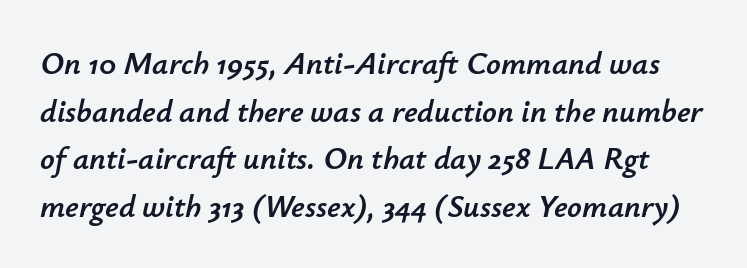
Varying glyph widths throughout — classic text-font behaviour. Line spacing here is normal. The strip under each line holds only bare page. Glyph-to-glyph distance matches everyday printed text.
